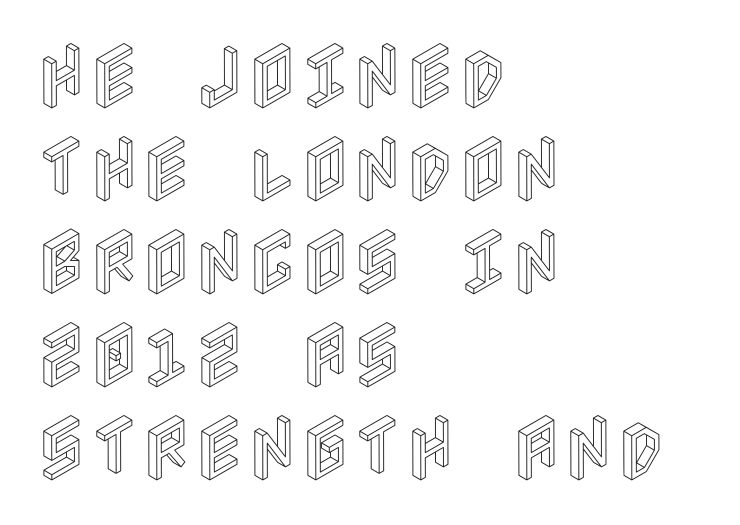
Caption: multi-line text, flush left, ragged right. The specimen omits any rule beneath the text block's lines. Tracking here is standard; glyphs follow each other at the usual distance. The passage shown stacks its lines at a standard gap. Is there any slant? The stems are plumb.
